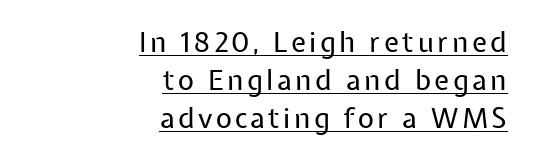
The image shows 28 px regular-weight sans-serif type, upright; set right-aligned, normal line spacing (1.36x), underlined; low stroke contrast and a medium x-height.
